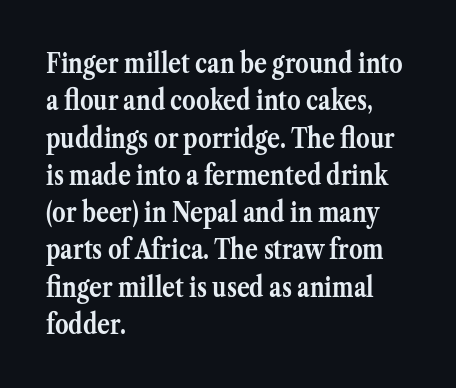
Q: Is the text bold? A: Yes.
Q: Is the text italic (slanted)? A: No, it is upright.
Q: Is the text underlined? A: No.
Q: How is the paragraph aligned? A: Left-aligned.
Q: Is the spacing between letters normal or unusually wide? A: Normal.
Q: Is the spacing between lines tight, normal or loose? A: Normal.
